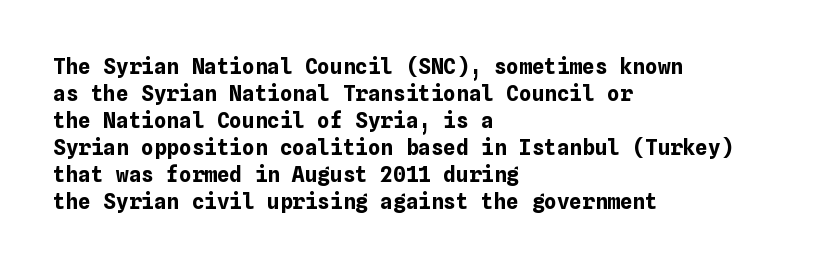
{"italic": "no", "bold": "yes", "underline": "no", "align": "left", "line_spacing": "normal", "line_spacing_ratio": 1.29, "letter_spacing": "normal", "letter_spacing_em": 0.0, "glyph_px": 21}
